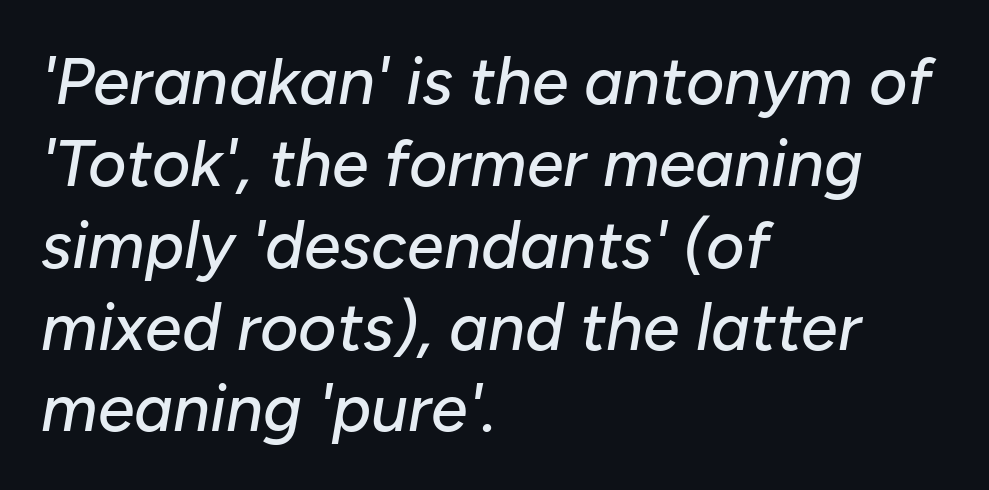
Q: Is the text italic (slanted)? A: Yes, it leans right by about 10 degrees.
Q: Is the text underlined? A: No.
Q: How is the paragraph aligned? A: Left-aligned.
Q: Is the spacing between letters normal or unusually wide? A: Normal.
Q: Width (condensed, normal, or wide)? A: Normal.
Q: Stroke contrast? A: Low.
Q: x-height? A: Medium.
Q: Monospaced? A: No.
